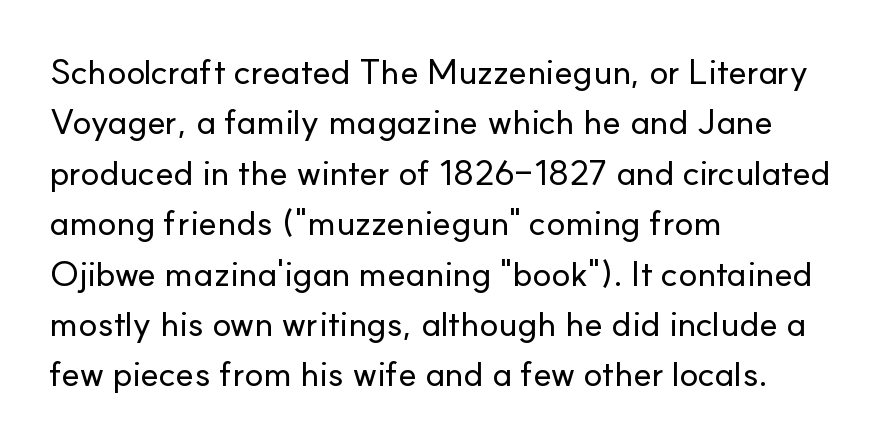
The foot of each line stays bare and open. If you drew a ruler down the left edge, every line would touch it. Vertical strokes here are truly vertical. Compared with typical paragraphs, the rows here are spaced about the same. Regarding serifs, this sample does without them.
